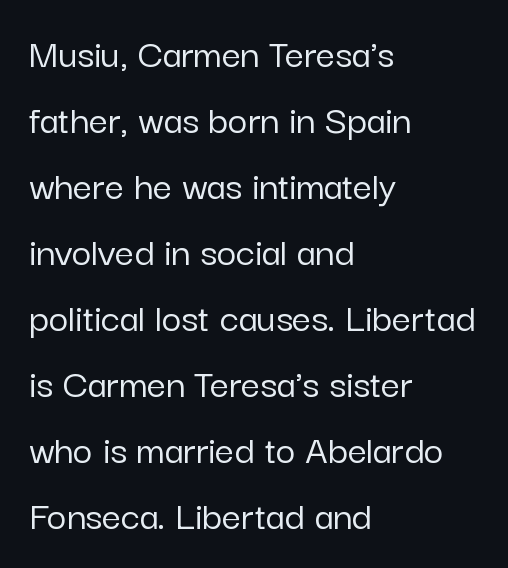
The image shows 42 px sans-serif type, upright; set left-aligned, normal line spacing (1.57x), normal letter spacing, not underlined; low stroke contrast and a medium x-height.
